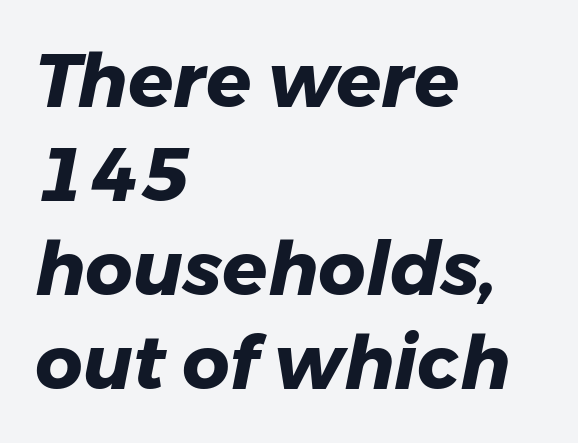
The image shows 74 px heavy type, italic (leaning right); set left-aligned, normal line spacing (1.27x), normal letter spacing, not underlined; low stroke contrast and a medium x-height.
